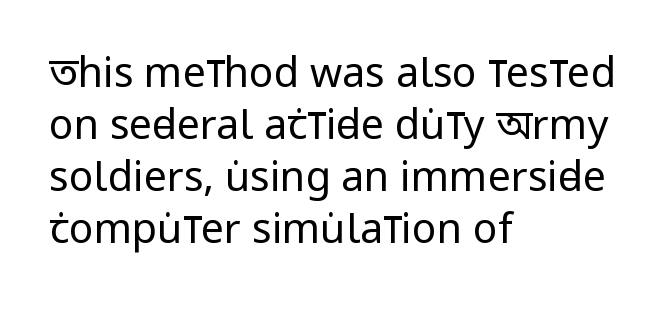
{"serif": "no", "italic": "no", "bold": "no", "weight": "regular", "width": "condensed", "stroke_contrast": "low", "x_height": "large", "monospaced": "no", "underline": "no", "align": "left", "line_spacing": "normal", "line_spacing_ratio": 1.27, "letter_spacing": "normal", "letter_spacing_em": 0.0, "glyph_px": 41}
